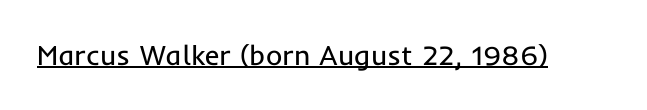
Q: Is the text bold? A: No.
Q: Is the text italic (slanted)? A: No, it is upright.
Q: Is the typeface a serif or a sans-serif typeface? A: Sans-serif.
Q: Is the text underlined? A: Yes.
Q: Is the spacing between letters normal or unusually wide? A: Normal.
Q: Width (condensed, normal, or wide)? A: Normal.
Q: Stroke contrast? A: Low.
Q: x-height? A: Medium.
Q: Monospaced? A: No.
